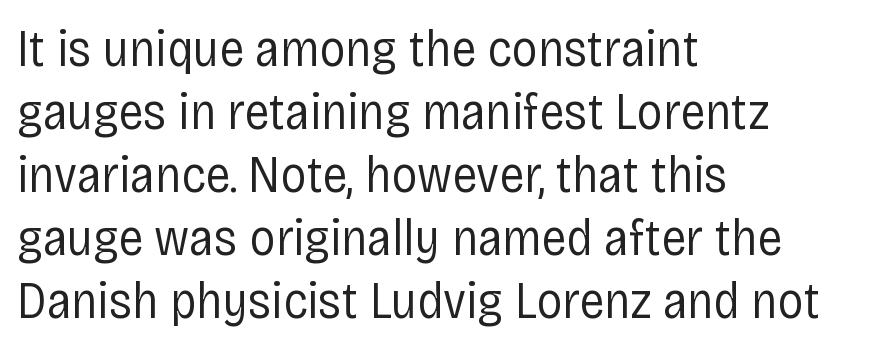
The image shows 52 px regular-weight, condensed sans-serif type, upright; set left-aligned, line spacing 1.21x, normal letter spacing, not underlined; low stroke contrast and a large x-height.
